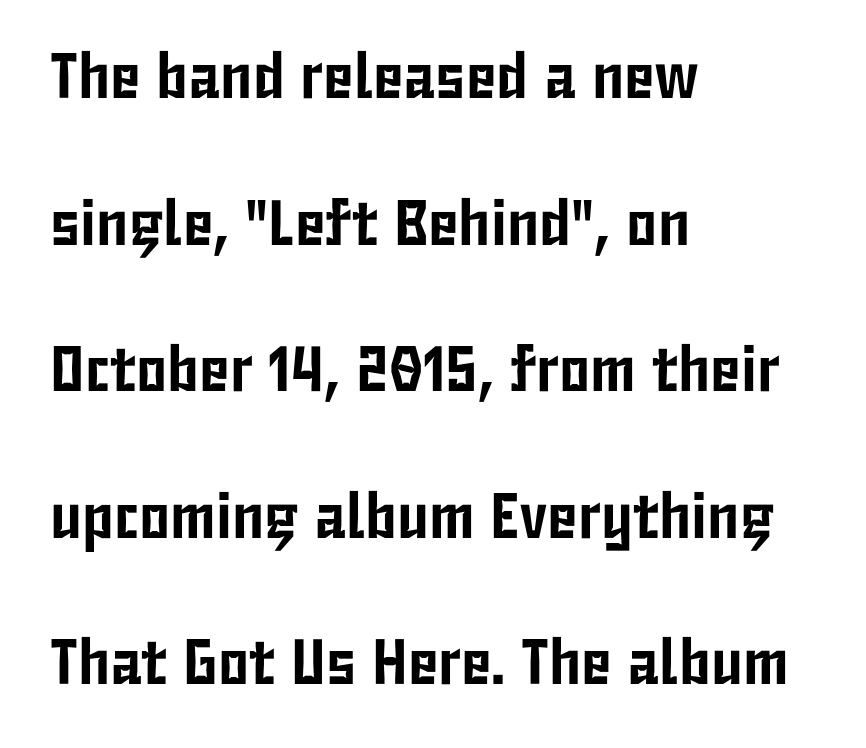
The image shows 64 px condensed sans-serif type, upright; set left-aligned, loose line spacing (2.29x), normal letter spacing, not underlined; low stroke contrast and a medium x-height.
